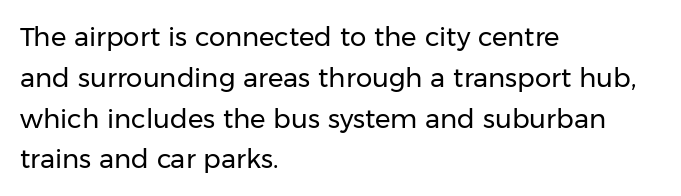
The gap between lines stays unmarked. No extra tracking has been applied to these lines. Does the leading feel generous? No, just average. Short and long lines alike share a common starting point at left.
